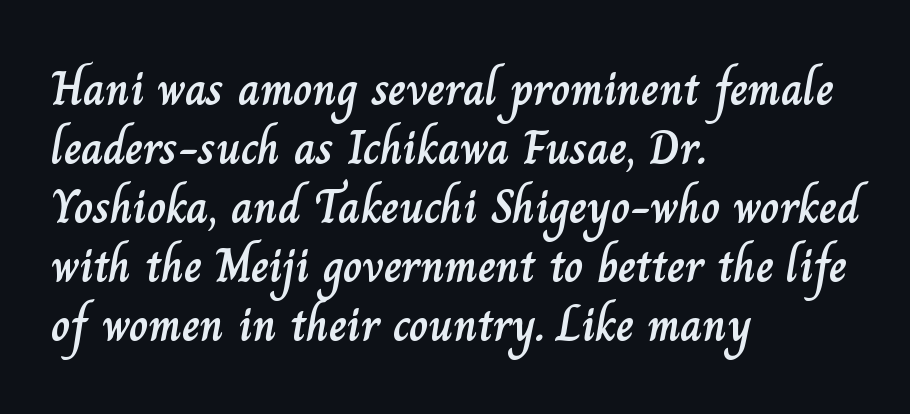
{"width": "normal", "stroke_contrast": "low", "x_height": "small", "monospaced": "no", "underline": "no", "align": "left", "line_spacing_ratio": 1.23, "letter_spacing": "normal", "letter_spacing_em": 0.0, "glyph_px": 48}
